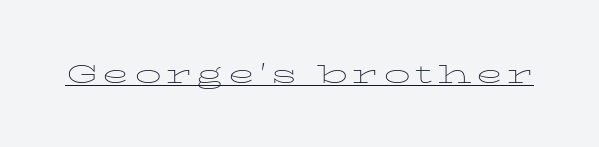
Q: Is the text bold? A: No.
Q: Is the text italic (slanted)? A: No, it is upright.
Q: Is the text underlined? A: Yes.
